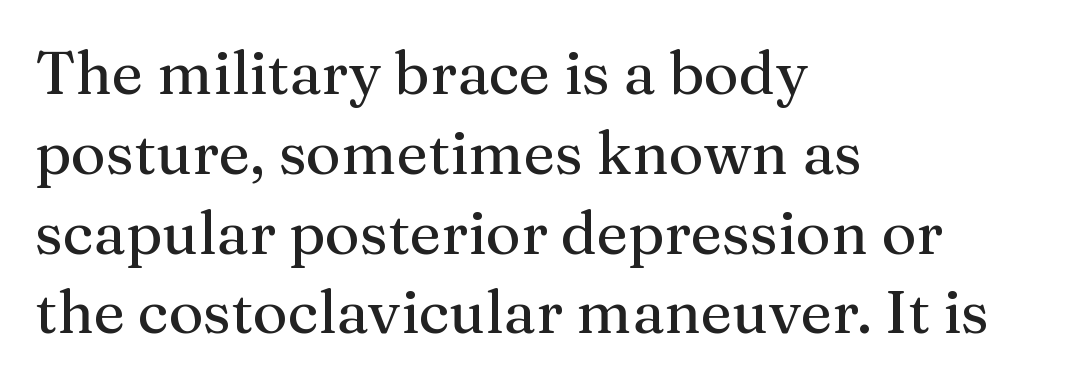
Q: Is the text italic (slanted)? A: No, it is upright.
Q: Is the typeface a serif or a sans-serif typeface? A: Serif.
Q: Is the text underlined? A: No.
Q: How is the paragraph aligned? A: Left-aligned.
Q: Is the spacing between letters normal or unusually wide? A: Normal.
Q: Is the spacing between lines tight, normal or loose? A: Normal.
Q: Width (condensed, normal, or wide)? A: Normal.
Q: Stroke contrast? A: Medium.
Q: x-height? A: Medium.
Q: Monospaced? A: No.
